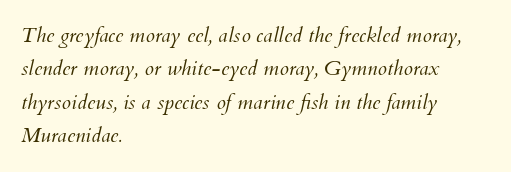
Leading matches the norm, producing a regular column. The face used here is rendered with its standard letterfit. Where is the straight margin? On the left. Underline: absent. Think standard paragraph weight, or any step lighter than that. Posture: slanted.
